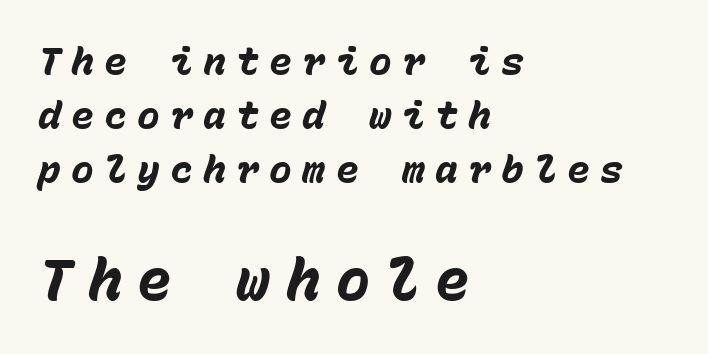
The image shows 57 px heavy type, italic (leaning right), monospaced; set left-aligned, normal line spacing (1.42x), unusually wide letter spacing (+0.27 em), not underlined; the second (bottom) block is 1.5x larger; low stroke contrast and a medium x-height.
